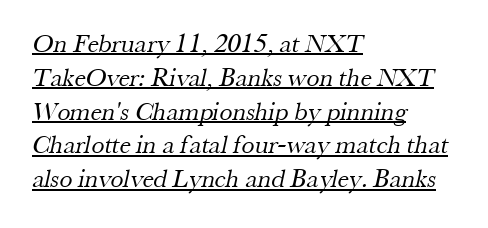
Words appear dense and cohesive because spacing is normal. The passage shown stacks its lines at a standard gap. The typesetter has applied underlining to the passage shown. Visually the block forms a straight wall on the left and a jagged coastline on the right.
